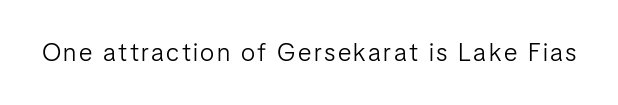
The image shows 25 px text type, upright; set not underlined.
